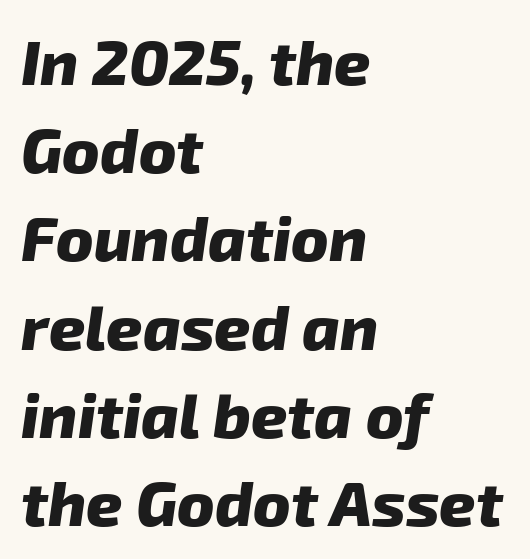
{"serif": "no", "bold": "yes", "weight": "heavy", "width": "normal", "stroke_contrast": "low", "x_height": "medium", "monospaced": "no", "underline": "no", "align": "left", "line_spacing": "normal", "line_spacing_ratio": 1.4, "letter_spacing": "normal", "letter_spacing_em": 0.0, "glyph_px": 63}
